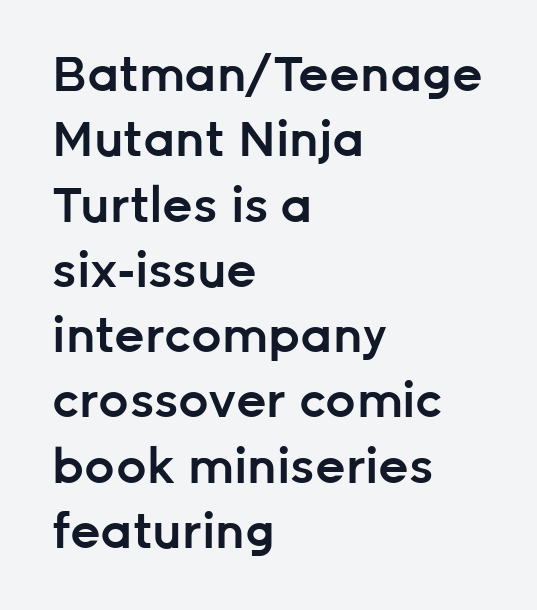
The image shows 48 px semibold sans-serif type, upright; set left-aligned, normal line spacing (1.36x), normal letter spacing, not underlined; low stroke contrast and a medium x-height.
